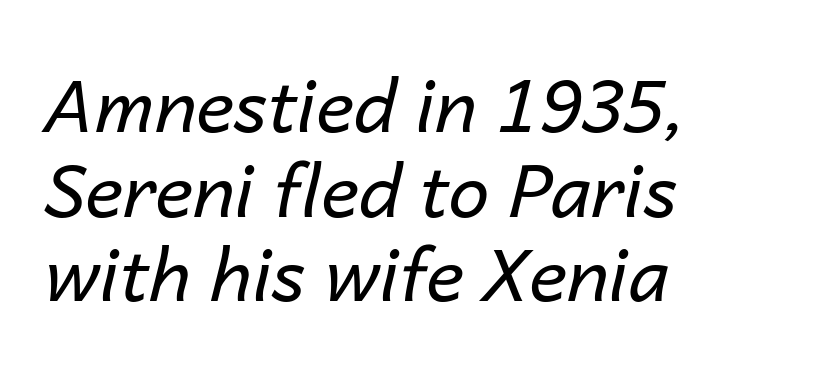
The rendering uses natural spacing where letterforms have individual widths. The zone under the glyphs is completely vacant. Weight: regular or lighter. Rendered with sloped, italic letterforms.
